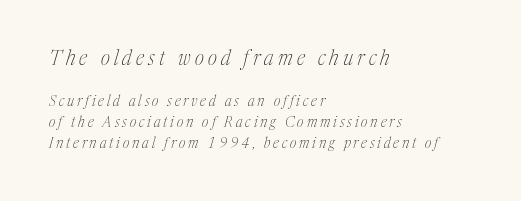
{"italic": "yes", "lean": "right", "slant_degrees": 17, "bold": "no", "underline": "no", "align": "left", "line_spacing": "normal", "line_spacing_ratio": 1.49, "letter_spacing": "wide", "letter_spacing_em": 0.21, "larger_block": "first", "size_ratio": 1.43, "glyph_px": 20}
